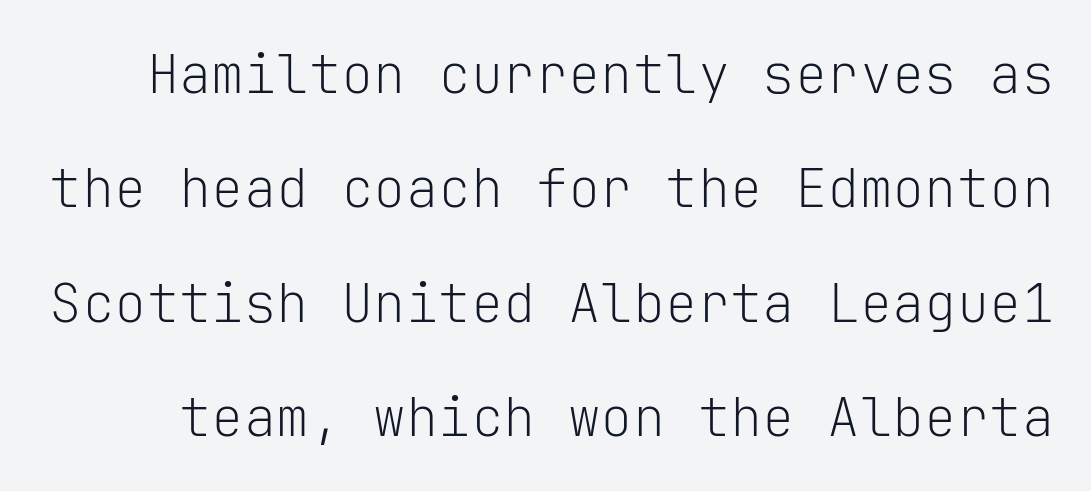
{"serif": "no", "italic": "no", "bold": "no", "weight": "light", "width": "normal", "stroke_contrast": "low", "x_height": "medium", "monospaced": "yes", "underline": "no", "line_spacing": "loose", "line_spacing_ratio": 2.12, "letter_spacing": "normal", "letter_spacing_em": 0.0, "glyph_px": 54}
